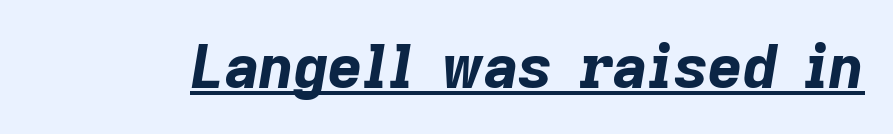
The image shows 60 px bold type, italic (leaning right); set normal letter spacing, underlined; low stroke contrast and a medium x-height.
